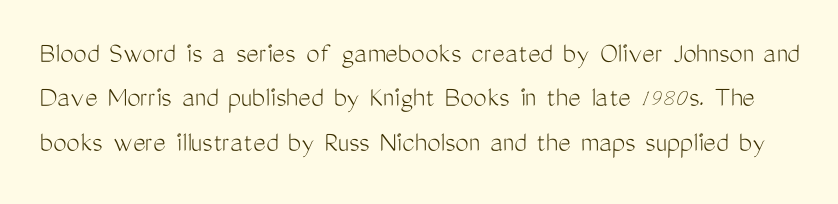
Q: Is the text bold? A: No.
Q: Is the text italic (slanted)? A: No, it is upright.
Q: Is the typeface a serif or a sans-serif typeface? A: Sans-serif.
Q: Is the text underlined? A: No.
Q: Is the spacing between letters normal or unusually wide? A: Normal.
Q: Is the spacing between lines tight, normal or loose? A: Normal.
Q: Width (condensed, normal, or wide)? A: Condensed.
Q: Stroke contrast? A: Medium.
Q: x-height? A: Medium.
Q: Monospaced? A: No.
